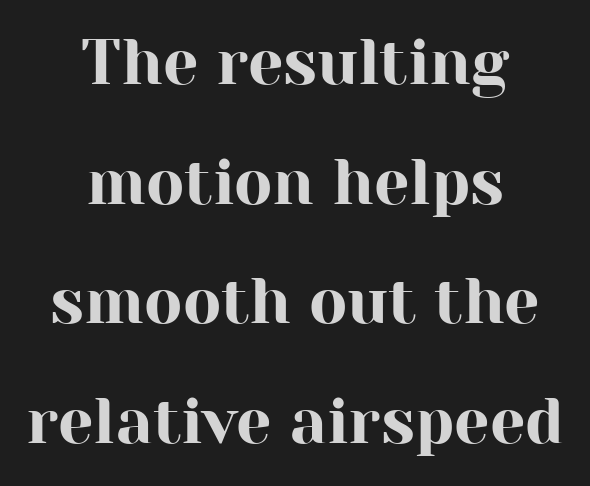
The image shows 63 px serif type, upright; set centered, loose line spacing (1.9x), normal letter spacing, not underlined; high stroke contrast and a medium x-height.
